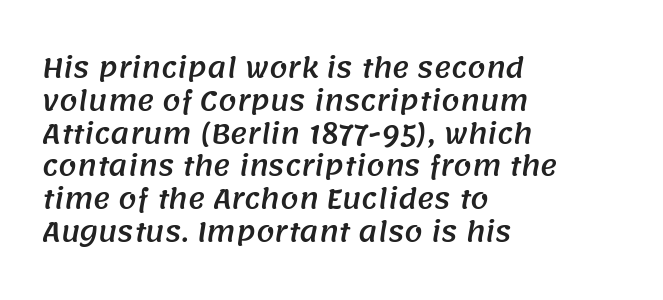
The image shows 26 px text type; set left-aligned, normal line spacing (1.26x), normal letter spacing, not underlined.
